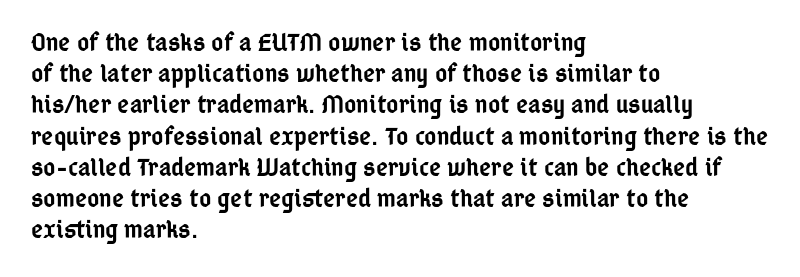
{"italic": "no", "bold": "semi", "underline": "no", "align": "left", "line_spacing_ratio": 1.2, "letter_spacing": "normal", "letter_spacing_em": 0.0, "glyph_px": 26}
